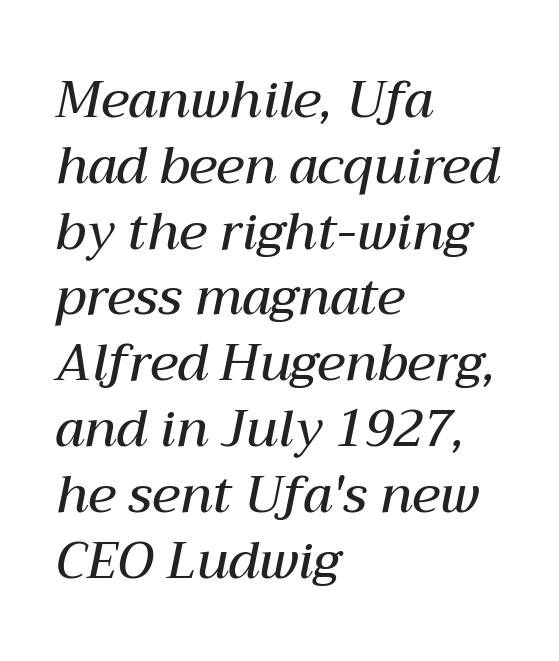
Q: Is the text bold? A: Semi-bold.
Q: Is the text italic (slanted)? A: Yes, it leans right by about 12 degrees.
Q: Is the text underlined? A: No.
Q: How is the paragraph aligned? A: Left-aligned.
Q: Is the spacing between letters normal or unusually wide? A: Normal.
Q: Is the spacing between lines tight, normal or loose? A: Normal.
Q: Width (condensed, normal, or wide)? A: Normal.
Q: Stroke contrast? A: Medium.
Q: x-height? A: Medium.
Q: Monospaced? A: No.
